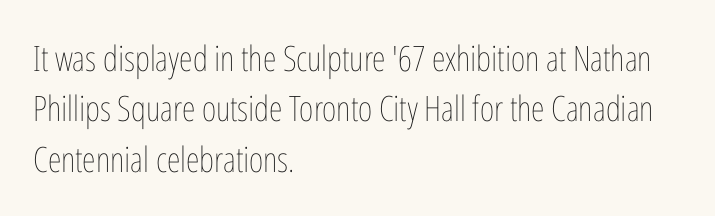
{"italic": "no", "bold": "no", "weight": "thin", "width": "condensed", "stroke_contrast": "low", "x_height": "medium", "monospaced": "no", "underline": "no", "align": "left", "line_spacing": "normal", "line_spacing_ratio": 1.44, "letter_spacing": "normal", "letter_spacing_em": 0.0, "glyph_px": 35}
